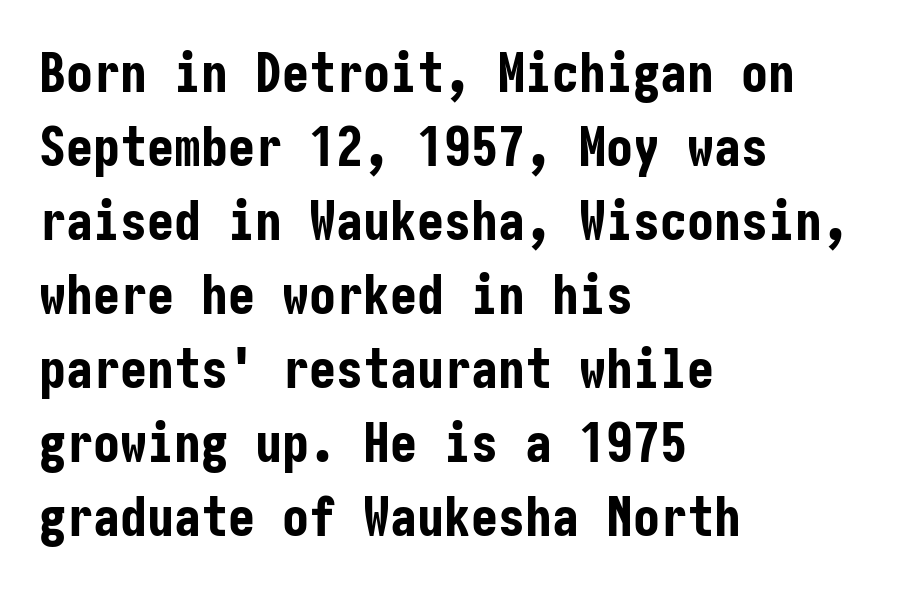
The image shows 54 px bold, condensed sans-serif type, upright; set left-aligned, normal line spacing (1.37x), normal letter spacing, not underlined; low stroke contrast and a medium x-height.
